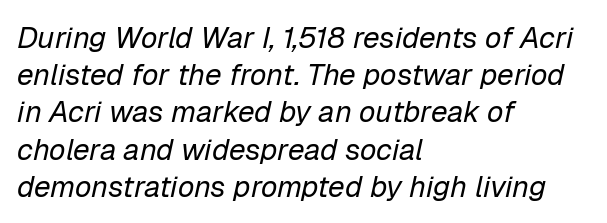
The image shows 30 px regular-weight type, italic (leaning right); set left-aligned, line spacing 1.24x, normal letter spacing, not underlined; low stroke contrast and a medium x-height.
